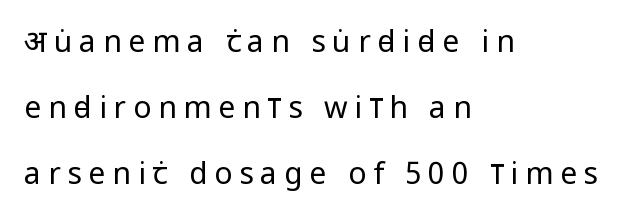
If you drew a ruler down the left edge, every line would touch it. Line spacing here is loose. Has an underline been added? It has not. Notice how the stems are strictly vertical — no italics here. Heaviness? Minimal to ordinary, like unemphasized prose. The face used here is a sans, in the tradition of grotesques and geometrics.
